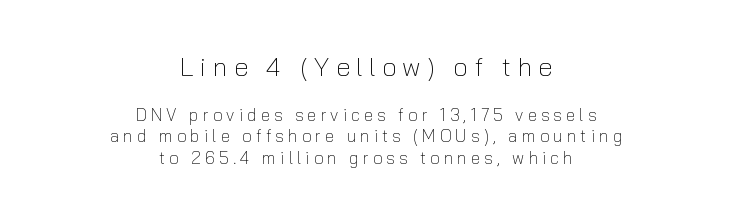
Q: Is the text bold? A: No.
Q: Is the text italic (slanted)? A: No, it is upright.
Q: Is the text underlined? A: No.
Q: How is the paragraph aligned? A: Centered.
Q: Is the spacing between letters normal or unusually wide? A: Unusually wide.
Q: Is the spacing between lines tight, normal or loose? A: Normal.
Q: Which block of text is set in a larger size, the first (top) or the second (bottom)? A: The first (top) one.
